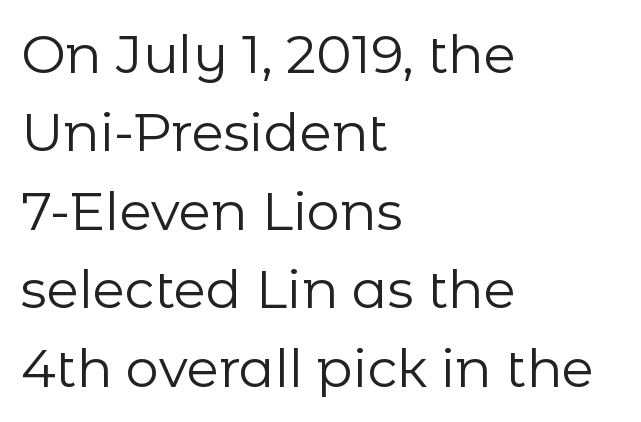
{"serif": "no", "italic": "no", "bold": "no", "weight": "regular", "width": "normal", "stroke_contrast": "low", "x_height": "medium", "monospaced": "no", "underline": "no", "align": "left", "line_spacing": "normal", "line_spacing_ratio": 1.48, "letter_spacing": "normal", "letter_spacing_em": 0.0, "glyph_px": 53}
